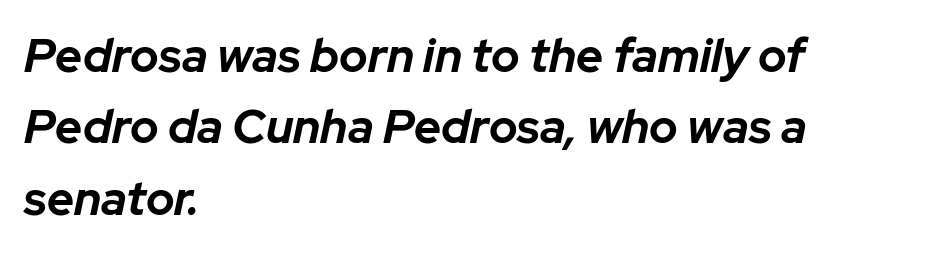
The image shows 47 px bold type, italic (leaning right); set left-aligned, normal line spacing (1.52x), normal letter spacing, not underlined; low stroke contrast and a medium x-height.
